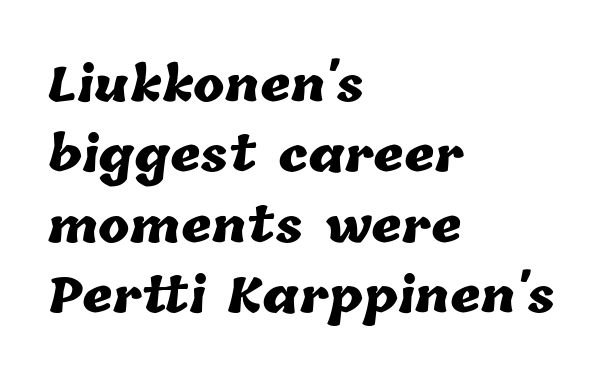
{"bold": "yes", "weight": "heavy", "width": "normal", "stroke_contrast": "low", "x_height": "medium", "monospaced": "no", "underline": "no", "align": "left", "line_spacing": "normal", "line_spacing_ratio": 1.5, "letter_spacing": "normal", "letter_spacing_em": 0.0, "glyph_px": 47}
